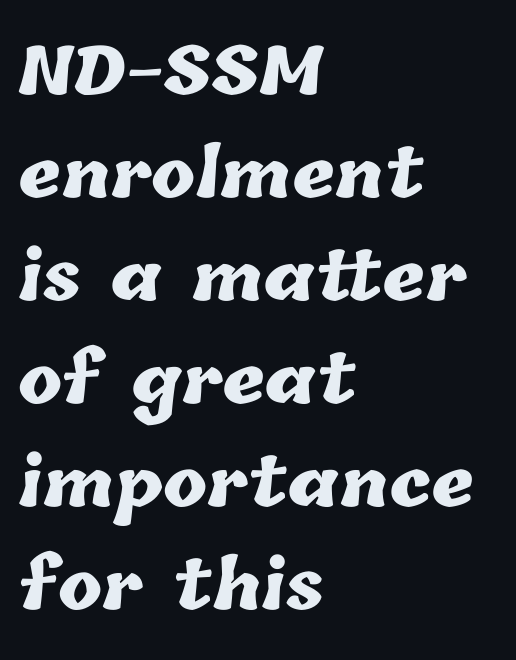
The image shows 66 px heavy type; set left-aligned, normal line spacing (1.56x), normal letter spacing, not underlined; low stroke contrast and a medium x-height.
